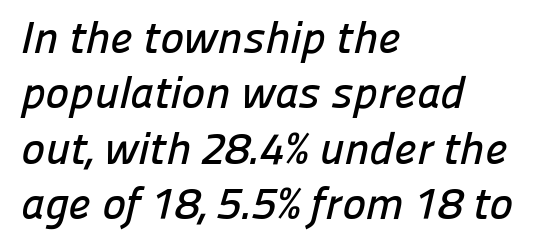
{"serif": "no", "width": "normal", "stroke_contrast": "low", "x_height": "medium", "monospaced": "no", "underline": "no", "align": "left", "line_spacing_ratio": 1.23, "letter_spacing": "normal", "letter_spacing_em": 0.0, "glyph_px": 45}
